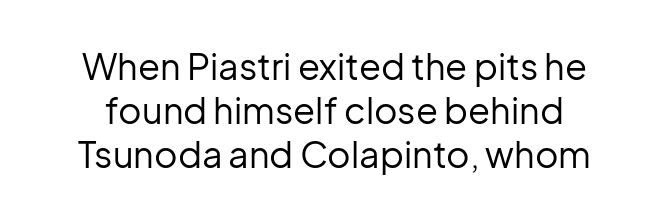
Q: Is the text bold? A: No.
Q: Is the text italic (slanted)? A: No, it is upright.
Q: Is the typeface a serif or a sans-serif typeface? A: Sans-serif.
Q: Is the text underlined? A: No.
Q: Is the spacing between letters normal or unusually wide? A: Normal.
Q: Width (condensed, normal, or wide)? A: Normal.
Q: Stroke contrast? A: Low.
Q: x-height? A: Medium.
Q: Monospaced? A: No.
